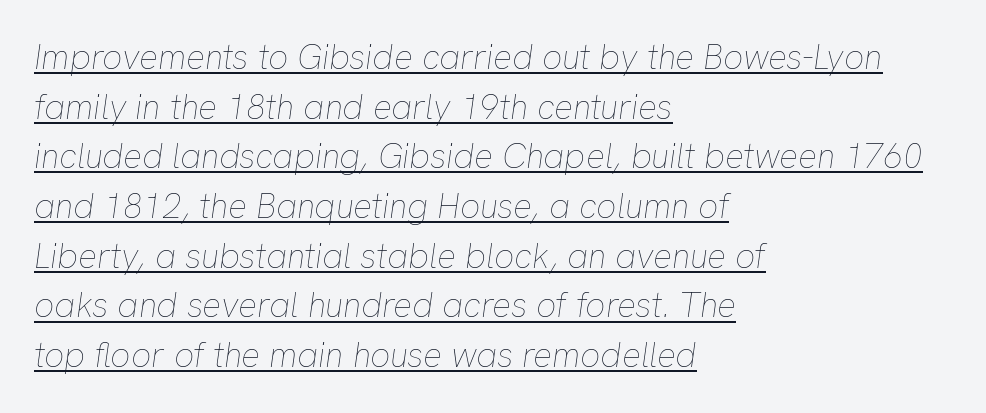
{"italic": "yes", "lean": "right", "slant_degrees": 8, "bold": "no", "weight": "thin", "width": "normal", "stroke_contrast": "low", "x_height": "medium", "monospaced": "no", "underline": "yes", "align": "left", "line_spacing": "normal", "line_spacing_ratio": 1.42, "letter_spacing": "normal", "letter_spacing_em": 0.0, "glyph_px": 35}
